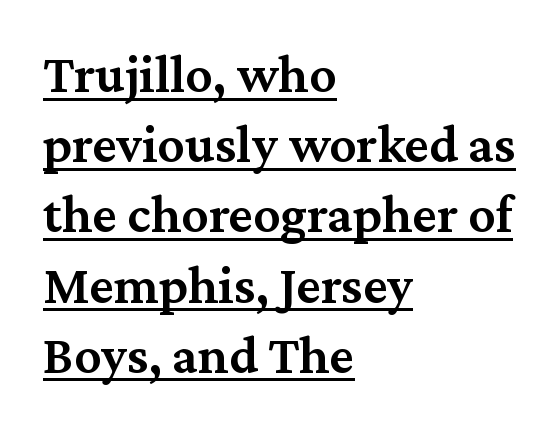
Q: Is the text bold? A: Semi-bold.
Q: Is the text italic (slanted)? A: No, it is upright.
Q: Is the typeface a serif or a sans-serif typeface? A: Serif.
Q: Is the text underlined? A: Yes.
Q: How is the paragraph aligned? A: Left-aligned.
Q: Is the spacing between letters normal or unusually wide? A: Normal.
Q: Is the spacing between lines tight, normal or loose? A: Normal.
Q: Width (condensed, normal, or wide)? A: Normal.
Q: Stroke contrast? A: Medium.
Q: x-height? A: Medium.
Q: Monospaced? A: No.
